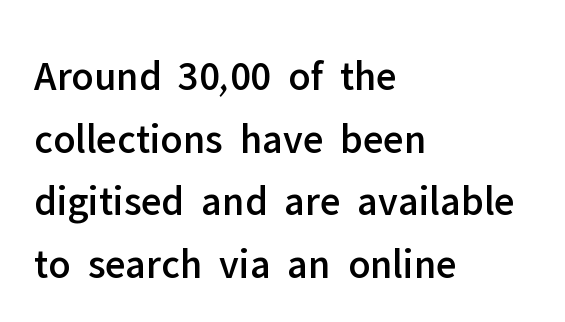
Q: Is the text italic (slanted)? A: No, it is upright.
Q: Is the typeface a serif or a sans-serif typeface? A: Sans-serif.
Q: Is the text underlined? A: No.
Q: How is the paragraph aligned? A: Left-aligned.
Q: Is the spacing between letters normal or unusually wide? A: Normal.
Q: Is the spacing between lines tight, normal or loose? A: Normal.
Q: Width (condensed, normal, or wide)? A: Normal.
Q: Stroke contrast? A: Low.
Q: x-height? A: Medium.
Q: Monospaced? A: No.
